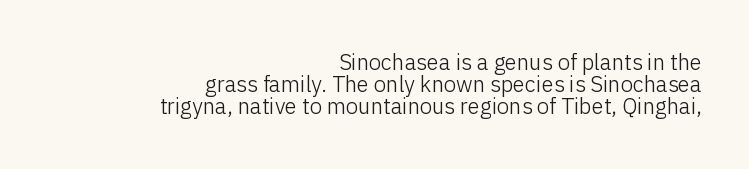
Typeset ragged left — the right edge is the straight one. A typesetter would mark this as roman, not italic. No chunkiness to these letters — they're not bold. Look at the tracking — it's just the regular setting, nothing added.
